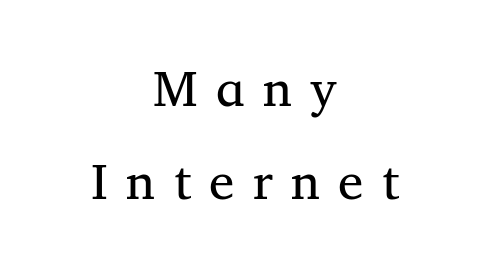
The letters look calm and open, with moderate or lighter stems. Does the copy run flush right? No — it is centered line by line. The rendering uses natural spacing where letterforms have individual widths. You can tell from the footed stems that serif type was used.
